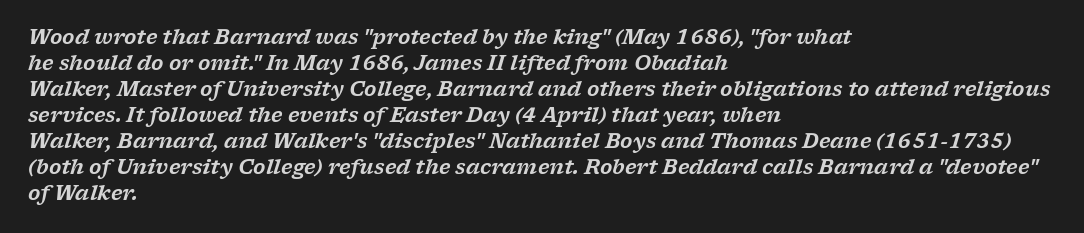
{"italic": "yes", "lean": "right", "slant_degrees": 17, "underline": "no", "align": "left", "line_spacing": "normal", "line_spacing_ratio": 1.3, "letter_spacing": "normal", "letter_spacing_em": 0.0, "glyph_px": 20}
